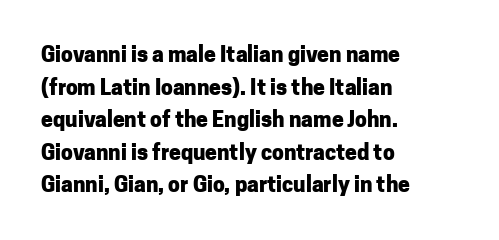
The rendering anchors every line to the left-hand side. In terms of posture, this sample is upright. This sample uses plain, unmodified letter spacing. The gap between lines stays unmarked.
